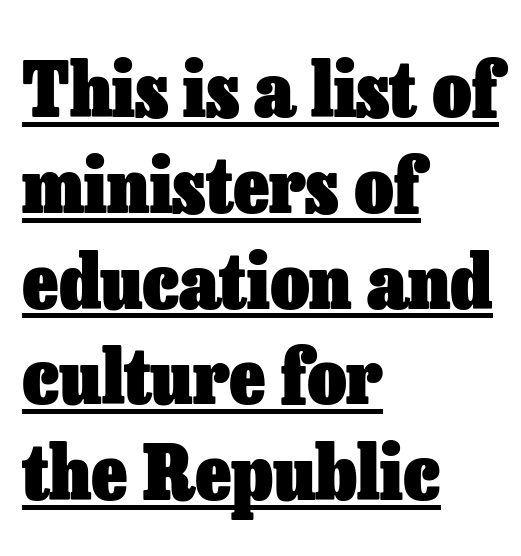
The paragraph has a hard left edge and a soft right edge. No extra tracking has been applied to these lines. What's the leading like? Ordinary, nothing unusual. Caption: lettering with a line underneath. This is roman type, the default non-slanted kind. Typesetter's note: full bold, strokes at maximum text heaviness.
